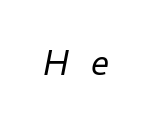
Q: Is the text bold? A: No.
Q: Is the text italic (slanted)? A: Yes, it leans right by about 11 degrees.
Q: Is the text underlined? A: No.
Q: Is the spacing between letters normal or unusually wide? A: Unusually wide.
Q: Width (condensed, normal, or wide)? A: Normal.
Q: Stroke contrast? A: Low.
Q: x-height? A: Medium.
Q: Monospaced? A: No.
